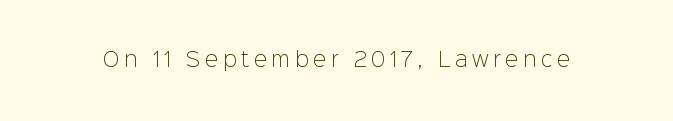
Quick note: not italic, upright. On a weight scale, this lands at 450 or below. This rendering widens character spacing well past its baseline value. Only glyphs here, with clear space below each row.
